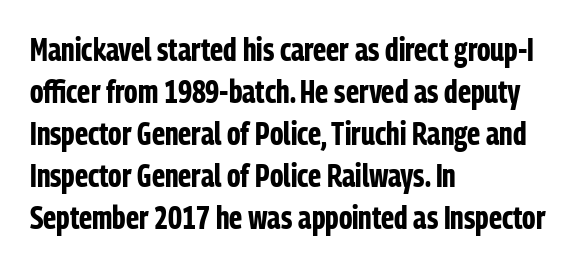
{"serif": "no", "italic": "no", "bold": "yes", "weight": "bold", "width": "condensed", "stroke_contrast": "low", "x_height": "medium", "monospaced": "no", "underline": "no", "align": "left", "line_spacing": "normal", "line_spacing_ratio": 1.31, "letter_spacing": "normal", "letter_spacing_em": 0.0, "glyph_px": 32}
